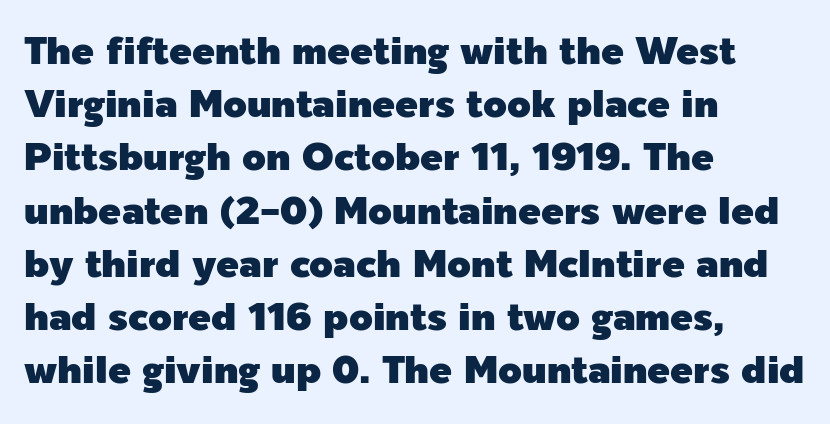
Q: Is the text italic (slanted)? A: No, it is upright.
Q: Is the typeface a serif or a sans-serif typeface? A: Sans-serif.
Q: Is the text underlined? A: No.
Q: How is the paragraph aligned? A: Left-aligned.
Q: Is the spacing between letters normal or unusually wide? A: Normal.
Q: Is the spacing between lines tight, normal or loose? A: Normal.
Q: Width (condensed, normal, or wide)? A: Normal.
Q: x-height? A: Medium.
Q: Monospaced? A: No.
